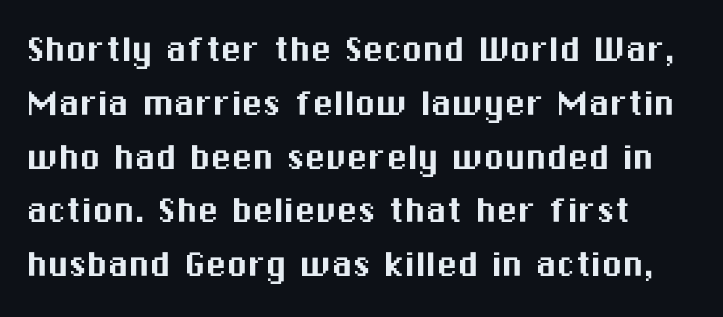
Varying glyph widths throughout — classic text-font behaviour. The line-height multiplier appears to be the usual default. A bare baseline throughout the passage. Posture: upright roman.
